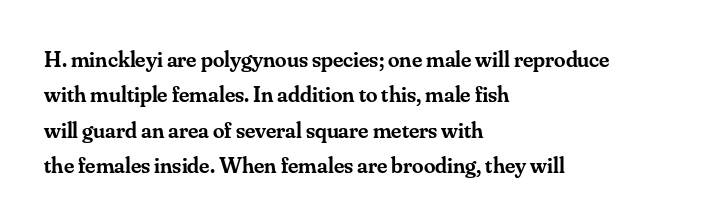
{"italic": "no", "bold": "semi", "underline": "no", "align": "left", "line_spacing": "normal", "line_spacing_ratio": 1.54, "letter_spacing": "normal", "letter_spacing_em": 0.0, "glyph_px": 23}
